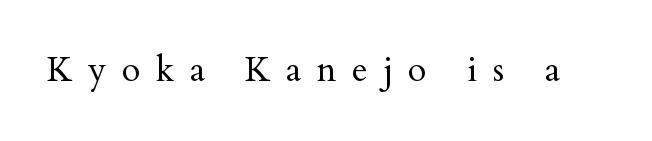
Q: Is the text bold? A: No.
Q: Is the text italic (slanted)? A: No, it is upright.
Q: Is the typeface a serif or a sans-serif typeface? A: Serif.
Q: Is the text underlined? A: No.
Q: Is the spacing between letters normal or unusually wide? A: Unusually wide.
Q: Width (condensed, normal, or wide)? A: Normal.
Q: Stroke contrast? A: Medium.
Q: x-height? A: Small.
Q: Monospaced? A: No.
